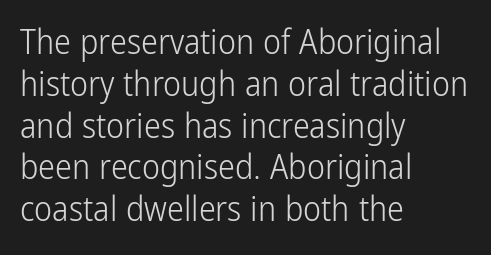
The image shows 34 px light, condensed sans-serif type, upright; set left-aligned, line spacing 1.23x, normal letter spacing, not underlined; low stroke contrast and a medium x-height.
